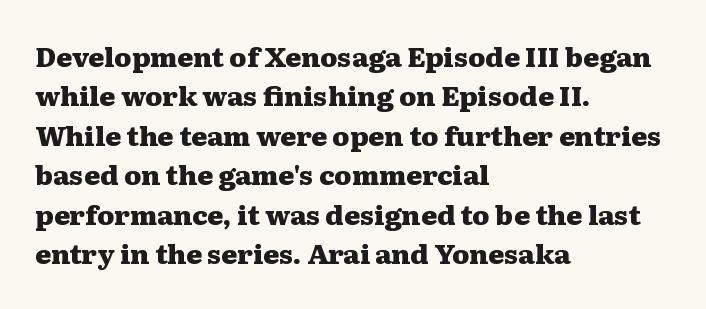
Q: Is the text bold? A: Yes.
Q: Is the text italic (slanted)? A: No, it is upright.
Q: Is the text underlined? A: No.
Q: How is the paragraph aligned? A: Left-aligned.
Q: Is the spacing between letters normal or unusually wide? A: Normal.
Q: Is the spacing between lines tight, normal or loose? A: Normal.
